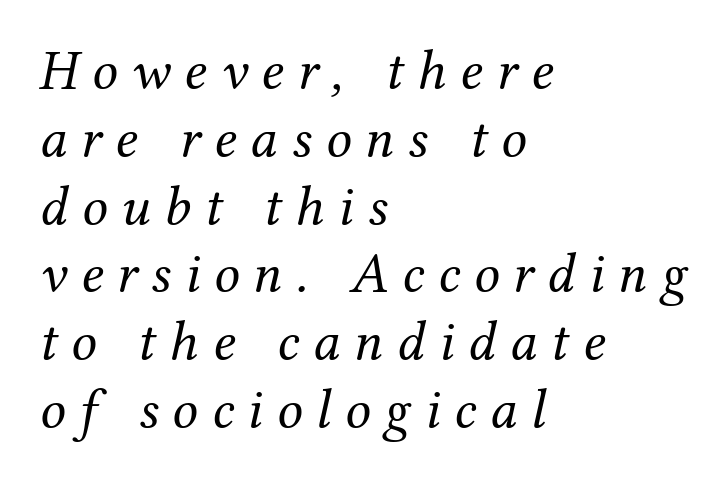
Q: Is the text bold? A: No.
Q: Is the text italic (slanted)? A: Yes, it leans right by about 12 degrees.
Q: Is the typeface a serif or a sans-serif typeface? A: Serif.
Q: Is the text underlined? A: No.
Q: How is the paragraph aligned? A: Left-aligned.
Q: Is the spacing between letters normal or unusually wide? A: Unusually wide.
Q: Width (condensed, normal, or wide)? A: Normal.
Q: Stroke contrast? A: Medium.
Q: x-height? A: Medium.
Q: Monospaced? A: No.
